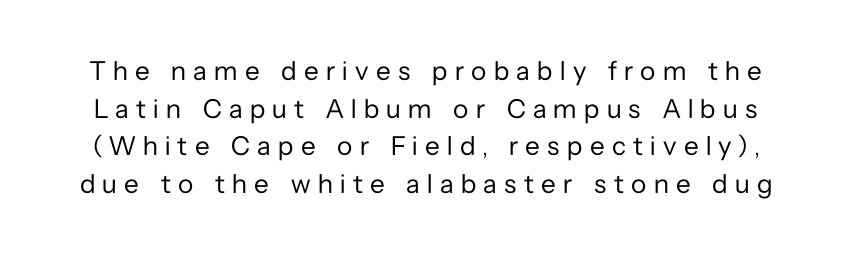
Q: Is the text bold? A: No.
Q: Is the text italic (slanted)? A: No, it is upright.
Q: Is the text underlined? A: No.
Q: Is the spacing between letters normal or unusually wide? A: Unusually wide.
Q: Is the spacing between lines tight, normal or loose? A: Normal.
